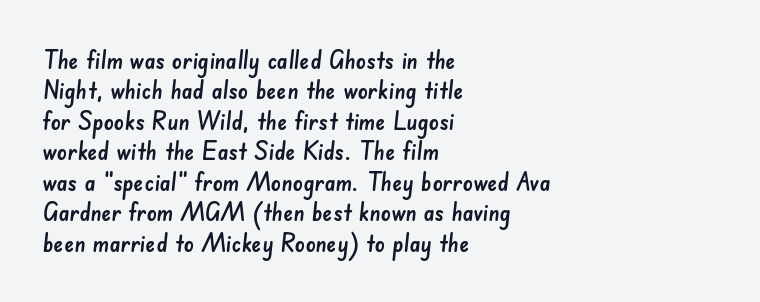
{"underline": "no", "align": "left", "line_spacing_ratio": 1.22, "letter_spacing": "normal", "letter_spacing_em": 0.0, "glyph_px": 25}
